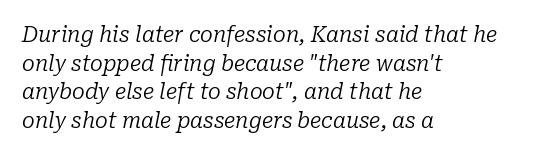
{"italic": "yes", "lean": "right", "slant_degrees": 10, "bold": "no", "underline": "no", "align": "left", "line_spacing": "normal", "line_spacing_ratio": 1.36, "letter_spacing": "normal", "letter_spacing_em": 0.0, "glyph_px": 21}
